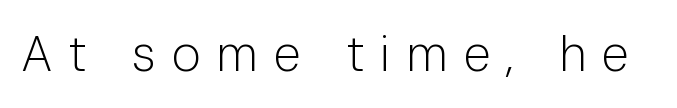
Looks like regular typesetting: each glyph gets only the width it needs. The letters stand upright; this is a roman face. The string is rendered with underlining switched off. Examine the stroke ends and you'll find no serifs.
